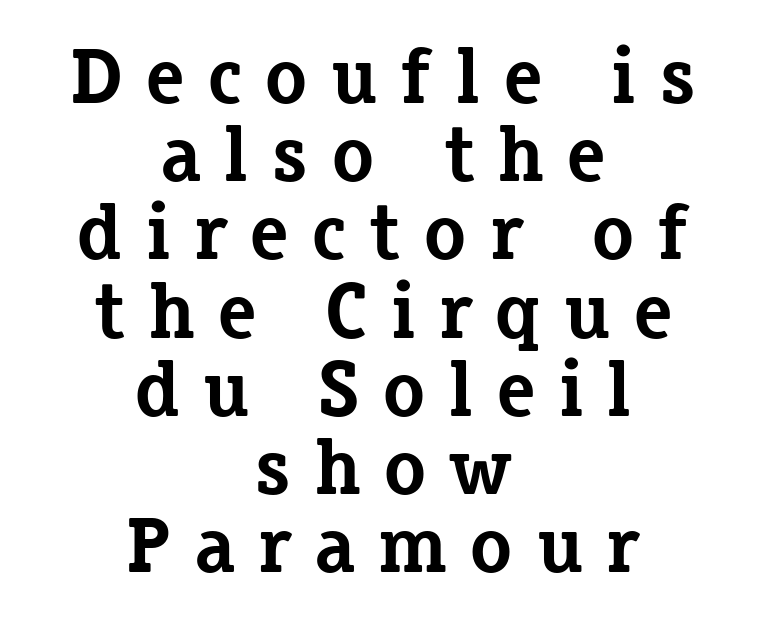
The image shows 79 px bold serif type, upright; set centered, tight line spacing (0.99x), unusually wide letter spacing (+0.28 em), not underlined; low stroke contrast and a medium x-height.
